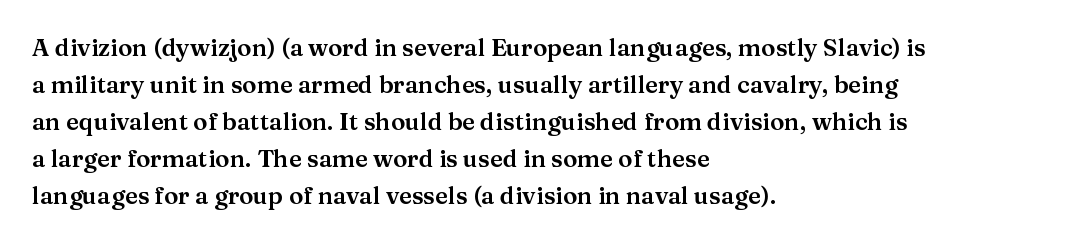
The image shows 24 px text type, upright; set left-aligned, normal line spacing (1.54x), normal letter spacing, not underlined.
